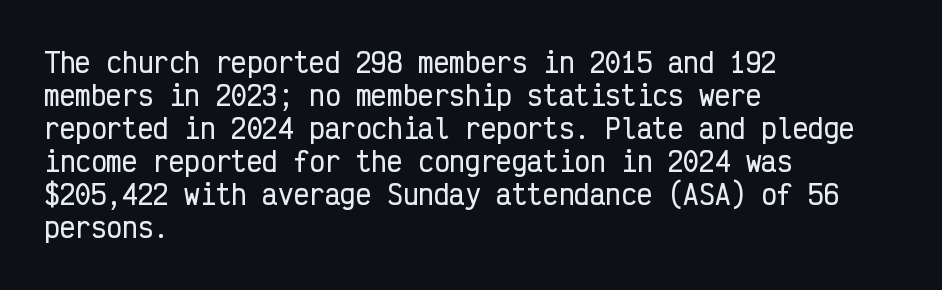
The foot of each line stays bare and open. Leading matches the norm, producing a regular column. The paragraph shown leans on its left margin. The gaps between neighbouring characters are ordinary and unremarkable. Italic? Not at all — the glyphs are vertical.
